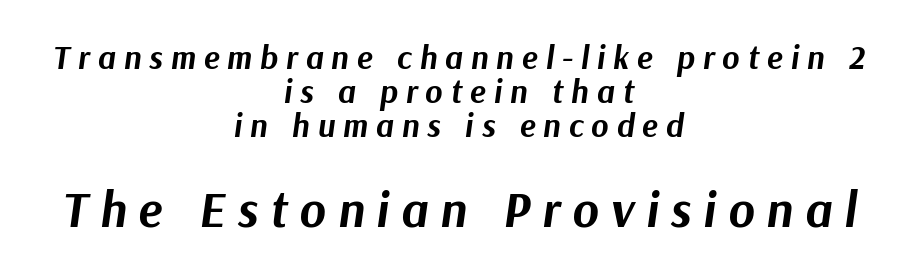
The leading is snug, giving the passage a crowded texture. Nobody drew a line under any word here. The paragraph has two soft edges and a firm central axis. The passage shown leans; its letterforms are oblique.
